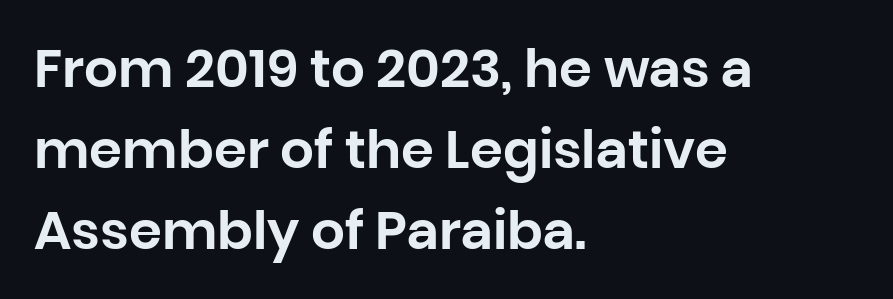
Q: Is the text italic (slanted)? A: No, it is upright.
Q: Is the typeface a serif or a sans-serif typeface? A: Sans-serif.
Q: Is the text underlined? A: No.
Q: How is the paragraph aligned? A: Left-aligned.
Q: Is the spacing between letters normal or unusually wide? A: Normal.
Q: Is the spacing between lines tight, normal or loose? A: Normal.
Q: Width (condensed, normal, or wide)? A: Normal.
Q: Stroke contrast? A: Low.
Q: x-height? A: Large.
Q: Monospaced? A: No.
